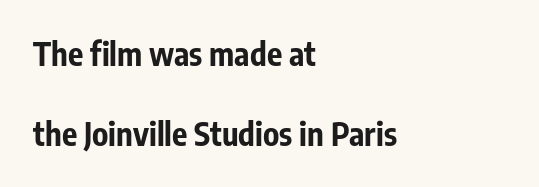
{"serif": "no", "italic": "no", "bold": "yes", "weight": "bold", "width": "condensed", "stroke_contrast": "low", "x_height": "medium", "monospaced": "no", "underline": "no", "align": "left", "line_spacing": "loose", "line_spacing_ratio": 2.5, "letter_spacing": "normal", "letter_spacing_em": 0.0, "glyph_px": 32}
